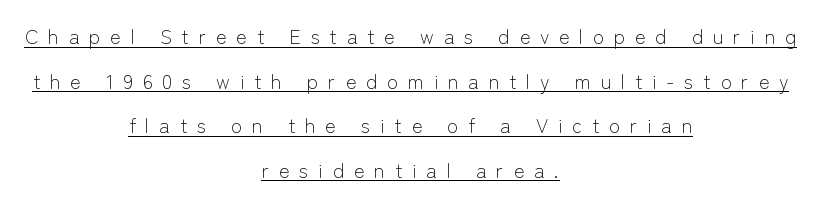
{"italic": "no", "bold": "no", "underline": "yes", "align": "center", "line_spacing": "loose", "line_spacing_ratio": 2.23, "letter_spacing": "wide", "letter_spacing_em": 0.49, "glyph_px": 20}
